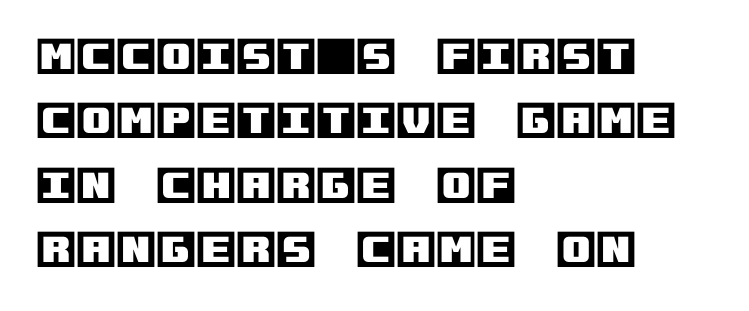
The image shows 41 px text type, upright; set left-aligned, normal line spacing (1.57x), normal letter spacing, not underlined; a large x-height.
